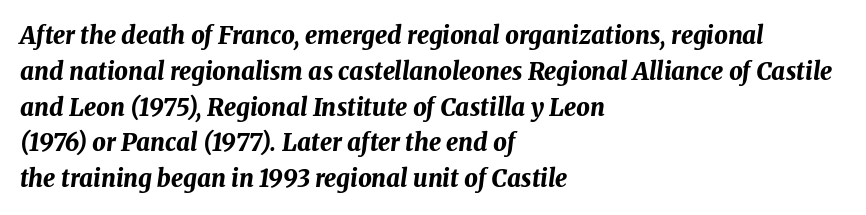
The image shows 24 px bold type, italic (leaning right); set left-aligned, normal line spacing (1.49x), normal letter spacing, not underlined.
